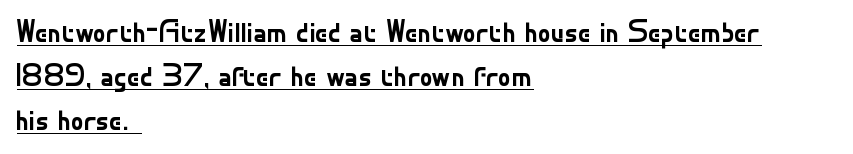
Q: Is the text bold? A: No.
Q: Is the text italic (slanted)? A: No, it is upright.
Q: Is the typeface a serif or a sans-serif typeface? A: Sans-serif.
Q: Is the text underlined? A: Yes.
Q: How is the paragraph aligned? A: Left-aligned.
Q: Is the spacing between letters normal or unusually wide? A: Normal.
Q: Is the spacing between lines tight, normal or loose? A: Normal.
Q: Width (condensed, normal, or wide)? A: Normal.
Q: Stroke contrast? A: Low.
Q: x-height? A: Small.
Q: Monospaced? A: No.
